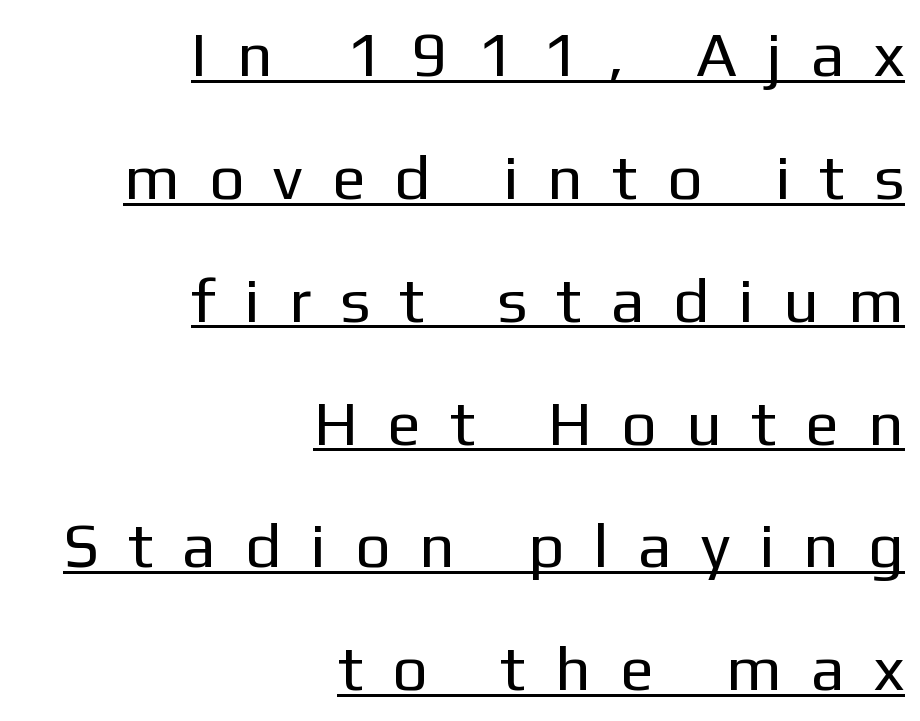
Q: Is the text bold? A: No.
Q: Is the text italic (slanted)? A: No, it is upright.
Q: Is the typeface a serif or a sans-serif typeface? A: Sans-serif.
Q: Is the text underlined? A: Yes.
Q: How is the paragraph aligned? A: Right-aligned.
Q: Is the spacing between letters normal or unusually wide? A: Unusually wide.
Q: Is the spacing between lines tight, normal or loose? A: Loose.
Q: Width (condensed, normal, or wide)? A: Normal.
Q: Stroke contrast? A: Low.
Q: x-height? A: Medium.
Q: Monospaced? A: No.
